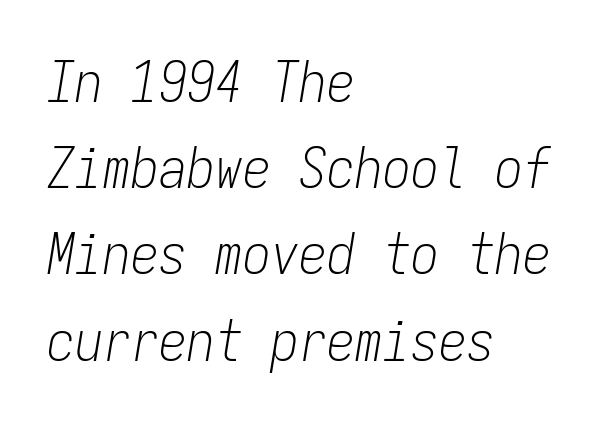
{"italic": "yes", "lean": "right", "slant_degrees": 9, "bold": "no", "weight": "light", "width": "condensed", "stroke_contrast": "low", "x_height": "medium", "monospaced": "yes", "underline": "no", "align": "left", "line_spacing": "normal", "line_spacing_ratio": 1.54, "letter_spacing": "normal", "letter_spacing_em": 0.0, "glyph_px": 56}
